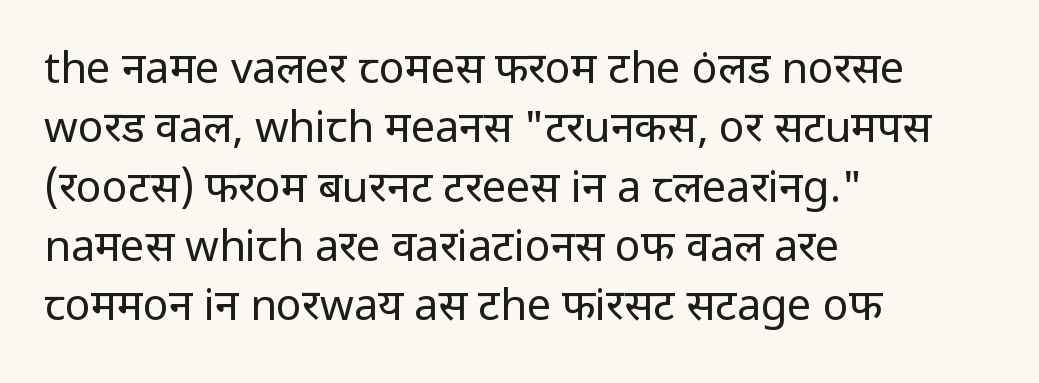
Are there feet on the stems? There aren't — it's a sans. The passage shown is typed in a proportional face where columns would drift. These lines keep a tight, regular rhythm from letter to letter. The letters stand upright; this is a roman face. Where is the straight margin? On the left. Normally led — the rows are evenly, conventionally spaced.
